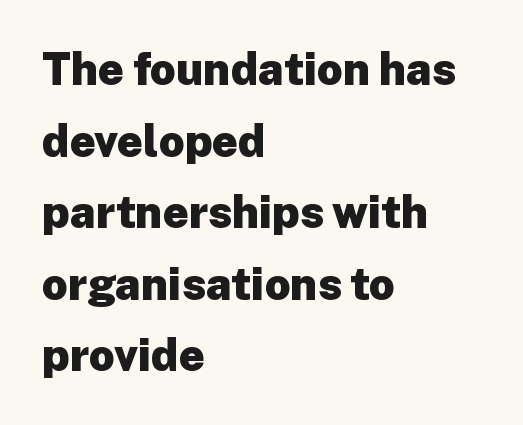
{"serif": "no", "italic": "no", "bold": "yes", "weight": "heavy", "width": "normal", "stroke_contrast": "low", "x_height": "medium", "monospaced": "no", "underline": "no", "align": "left", "line_spacing": "normal", "line_spacing_ratio": 1.59, "letter_spacing": "normal", "letter_spacing_em": 0.0, "glyph_px": 45}
